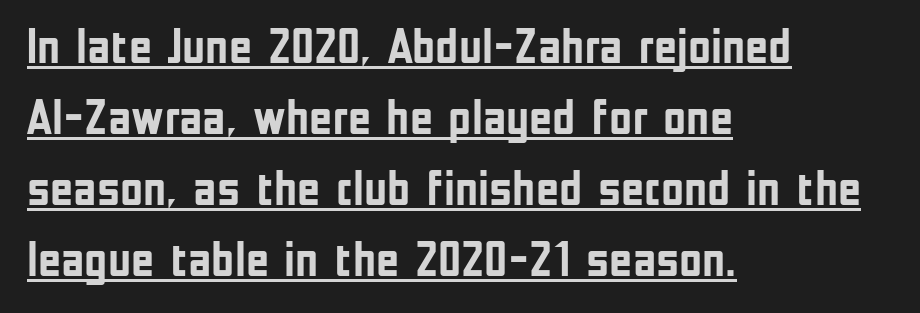
A typographer would call this underscored text. Proportional: the letters do not fall into vertical columns. Does the leading feel generous? No, just average. The type family on display is of the sans-serif kind. What weight is shown? A full bold with thick strokes.
